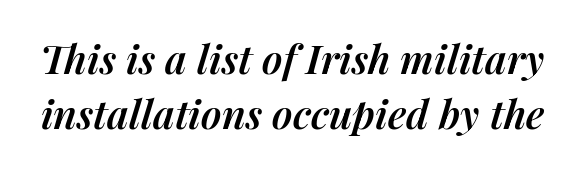
The image shows 40 px semibold type, italic (leaning right); set normal line spacing (1.37x), normal letter spacing, not underlined; medium stroke contrast and a medium x-height.
